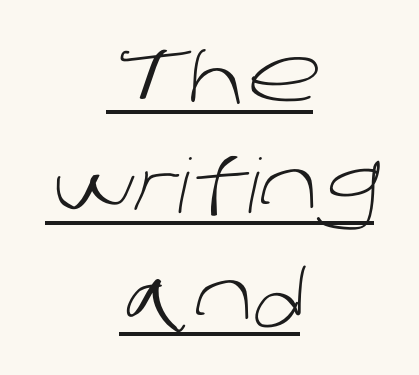
Tracking value appears to be zero — textbook default spacing. Weight class: somewhere from thin through regular. A centered setting, common on invitations and titles, is used for this passage. Successive baselines arrive at the customary interval. The words here are underlined.
